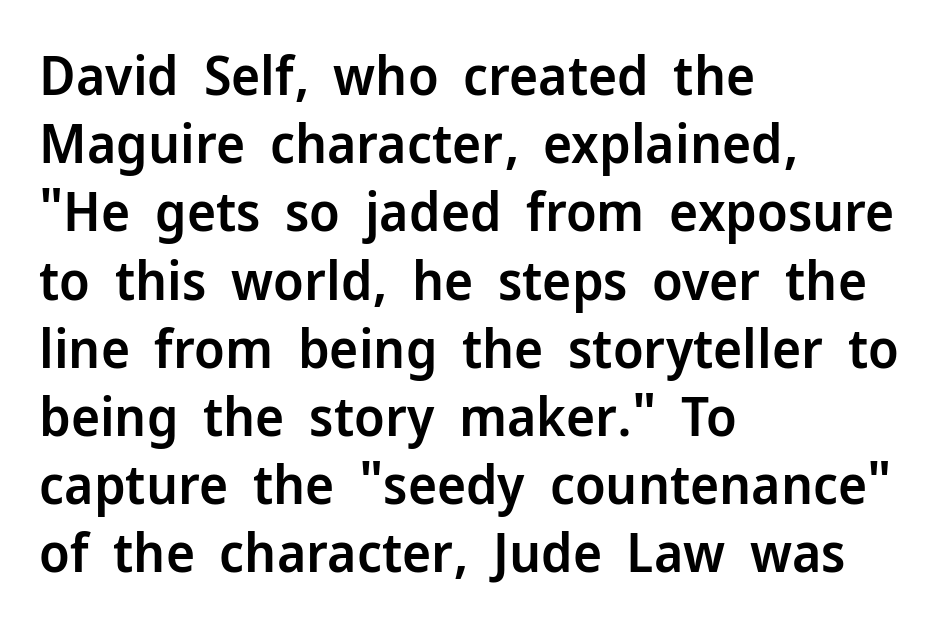
The image shows 55 px semibold sans-serif type, upright; set left-aligned, line spacing 1.24x, normal letter spacing, not underlined; low stroke contrast and a medium x-height.
